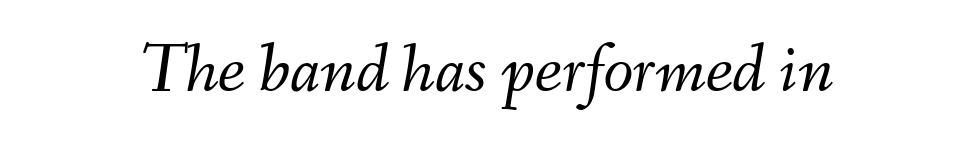
Q: Is the text bold? A: No.
Q: Is the text italic (slanted)? A: Yes, it leans right by about 9 degrees.
Q: Is the text underlined? A: No.
Q: How is the paragraph aligned? A: Centered.
Q: Is the spacing between letters normal or unusually wide? A: Normal.
Q: Width (condensed, normal, or wide)? A: Normal.
Q: Stroke contrast? A: Medium.
Q: x-height? A: Small.
Q: Monospaced? A: No.
